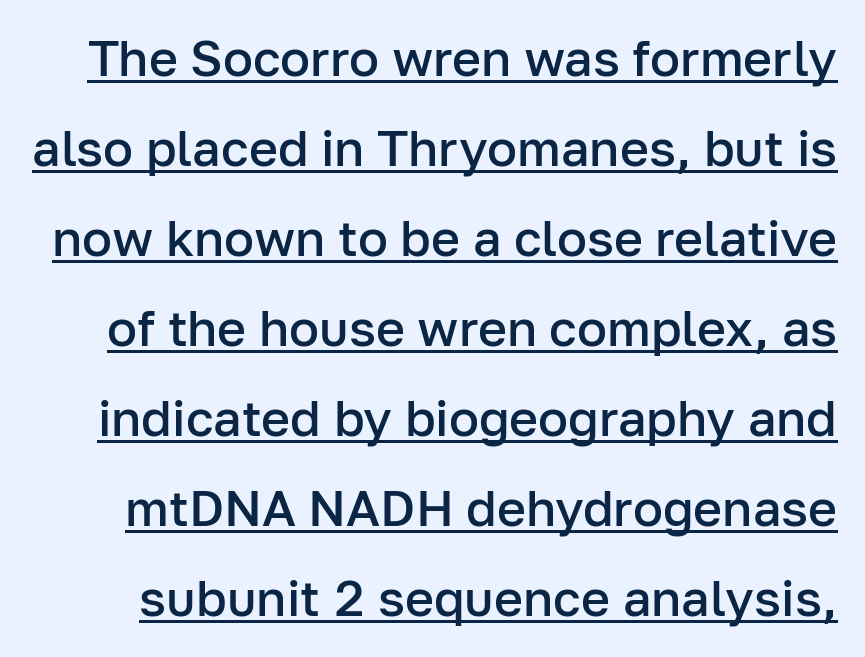
Underline: present. Nothing sits at the stroke ends, so this counts as sans-serif. The axis of the letterforms is exactly vertical. Think of a printed novel: that variable character pitch is what you see here.
